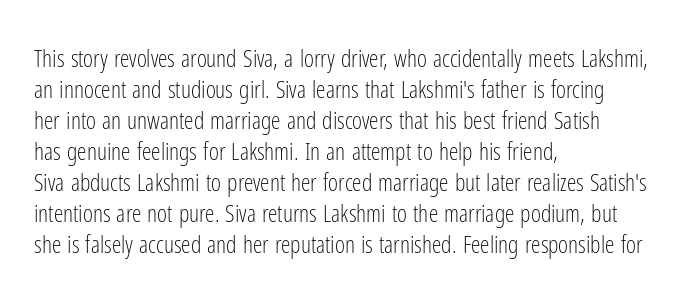
Q: Is the text bold? A: No.
Q: Is the text italic (slanted)? A: No, it is upright.
Q: Is the text underlined? A: No.
Q: How is the paragraph aligned? A: Left-aligned.
Q: Is the spacing between letters normal or unusually wide? A: Normal.
Q: Is the spacing between lines tight, normal or loose? A: Normal.
